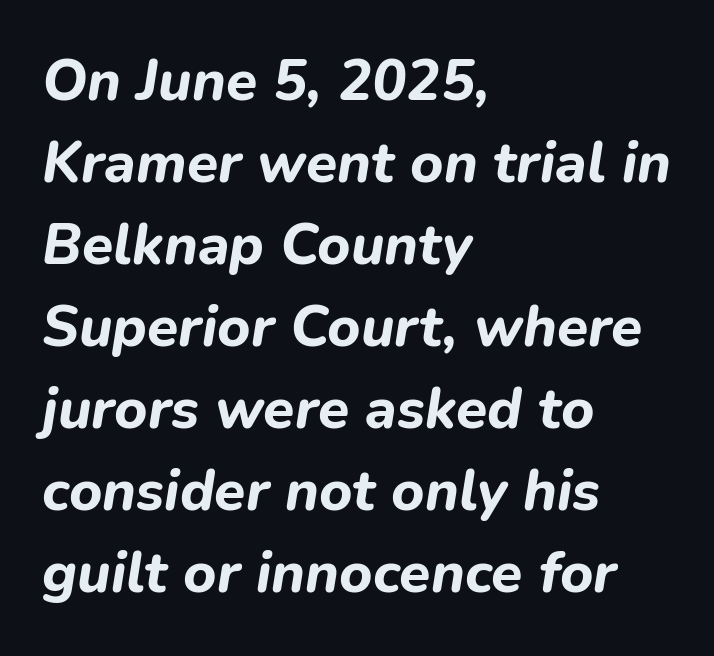
Q: Is the text bold? A: Yes.
Q: Is the text italic (slanted)? A: Yes, it leans right by about 9 degrees.
Q: Is the text underlined? A: No.
Q: How is the paragraph aligned? A: Left-aligned.
Q: Is the spacing between letters normal or unusually wide? A: Normal.
Q: Is the spacing between lines tight, normal or loose? A: Normal.
Q: Width (condensed, normal, or wide)? A: Normal.
Q: Stroke contrast? A: Low.
Q: x-height? A: Medium.
Q: Monospaced? A: No.
